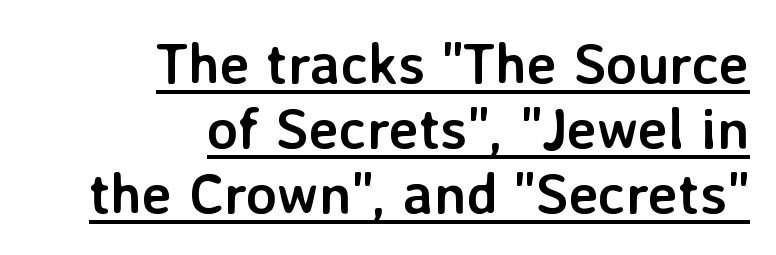
Where is the straight margin? On the right. Underlined type. I'd call this a sans setting — the letters go barefoot. Summary of vertical rhythm: compact, with narrow interline spacing. Is this a fixed-width face? No — the glyphs have proportional, varying widths. The face used here has the dense, thick strokes of a bold.
